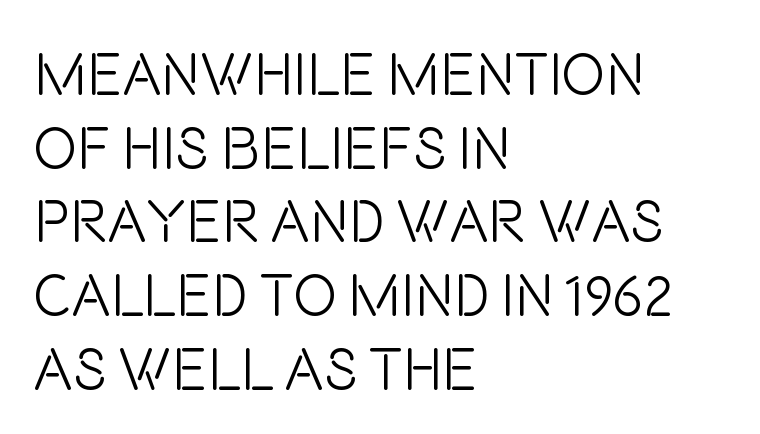
{"serif": "no", "italic": "no", "bold": "no", "weight": "light", "width": "condensed", "stroke_contrast": "low", "x_height": "large", "monospaced": "no", "underline": "no", "align": "left", "line_spacing": "normal", "line_spacing_ratio": 1.25, "letter_spacing": "normal", "letter_spacing_em": 0.0, "glyph_px": 59}
